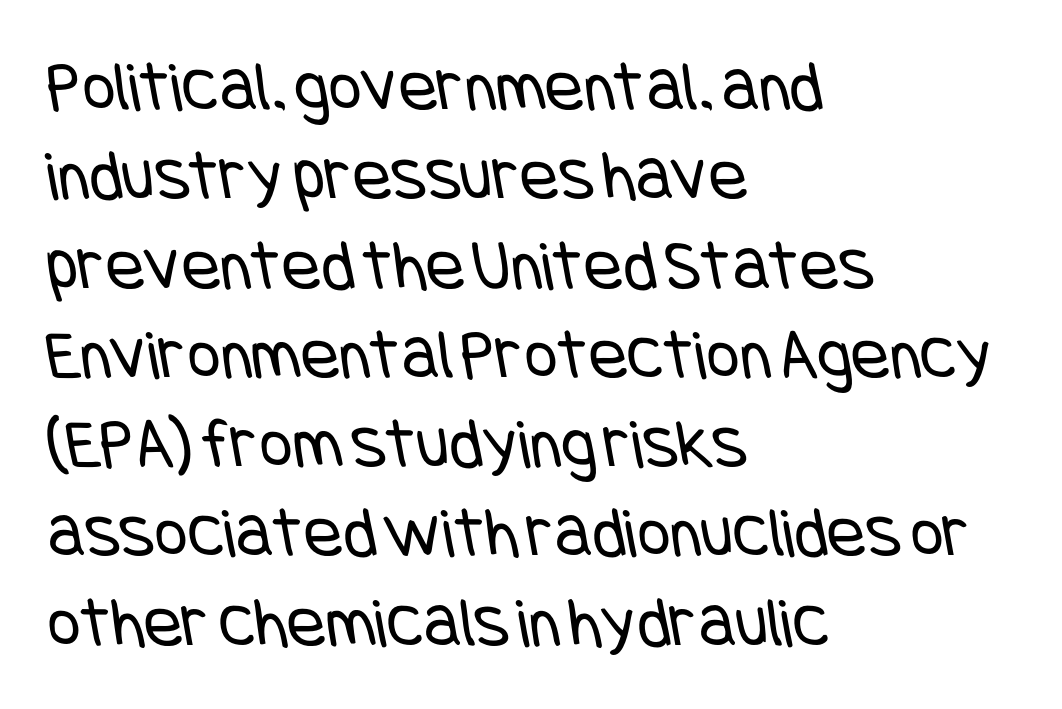
Q: Is the text bold? A: No.
Q: Is the typeface a serif or a sans-serif typeface? A: Sans-serif.
Q: Is the text underlined? A: No.
Q: How is the paragraph aligned? A: Left-aligned.
Q: Is the spacing between letters normal or unusually wide? A: Normal.
Q: Width (condensed, normal, or wide)? A: Condensed.
Q: Stroke contrast? A: Low.
Q: x-height? A: Large.
